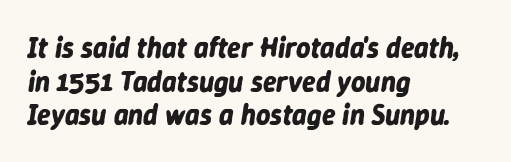
Q: Is the text bold? A: Yes.
Q: Is the text italic (slanted)? A: Yes, it leans right by about 9 degrees.
Q: Is the text underlined? A: No.
Q: How is the paragraph aligned? A: Left-aligned.
Q: Is the spacing between letters normal or unusually wide? A: Normal.
Q: Width (condensed, normal, or wide)? A: Normal.
Q: Stroke contrast? A: Low.
Q: x-height? A: Medium.
Q: Monospaced? A: No.
